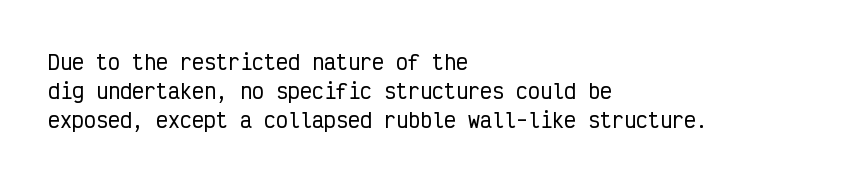
{"italic": "no", "underline": "no", "align": "left", "line_spacing": "normal", "line_spacing_ratio": 1.46, "letter_spacing": "normal", "letter_spacing_em": 0.0, "glyph_px": 20}
